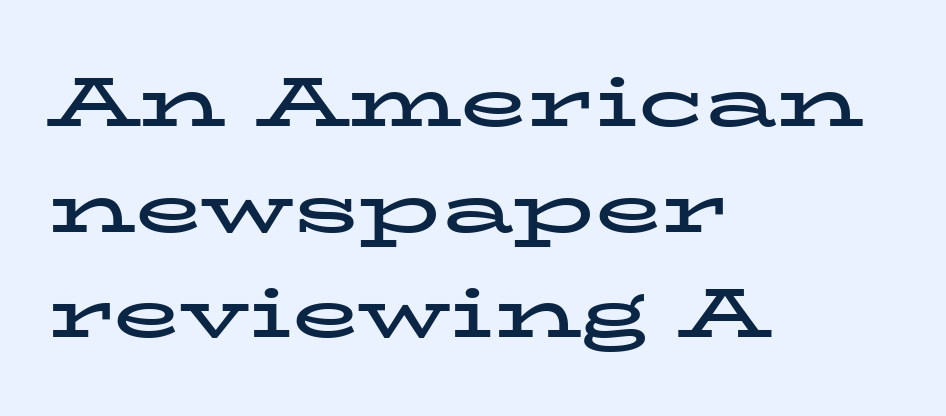
{"serif": "yes", "italic": "no", "bold": "yes", "weight": "bold", "width": "wide", "stroke_contrast": "low", "x_height": "medium", "monospaced": "no", "underline": "no", "align": "left", "line_spacing": "normal", "line_spacing_ratio": 1.53, "letter_spacing": "normal", "letter_spacing_em": 0.0, "glyph_px": 69}
